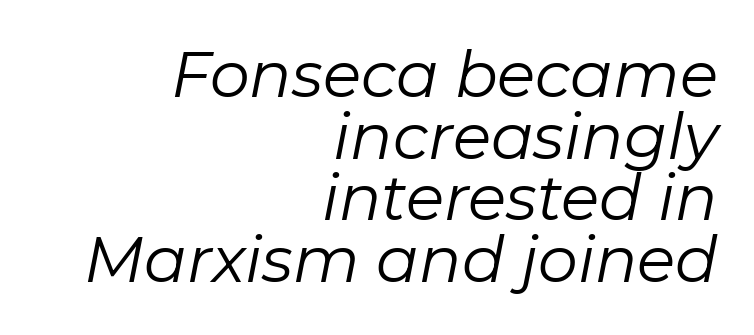
The image shows 63 px regular-weight type, italic (leaning right); set right-aligned, tight line spacing (0.98x), normal letter spacing, not underlined; low stroke contrast and a medium x-height.
